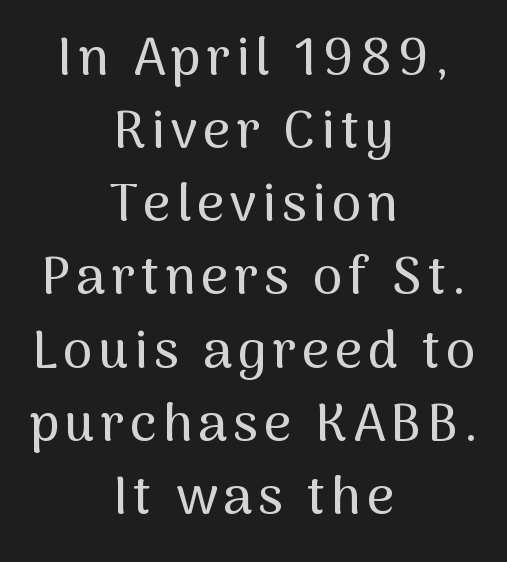
{"serif": "no", "italic": "no", "width": "normal", "stroke_contrast": "medium", "x_height": "medium", "monospaced": "no", "underline": "no", "align": "center", "line_spacing": "normal", "line_spacing_ratio": 1.38, "glyph_px": 53}
